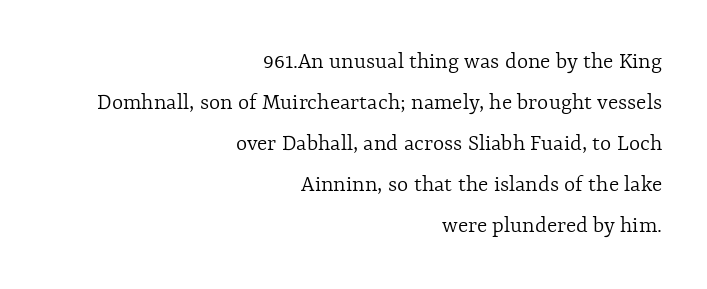
Q: Is the text bold? A: No.
Q: Is the text italic (slanted)? A: No, it is upright.
Q: Is the text underlined? A: No.
Q: How is the paragraph aligned? A: Right-aligned.
Q: Is the spacing between letters normal or unusually wide? A: Normal.
